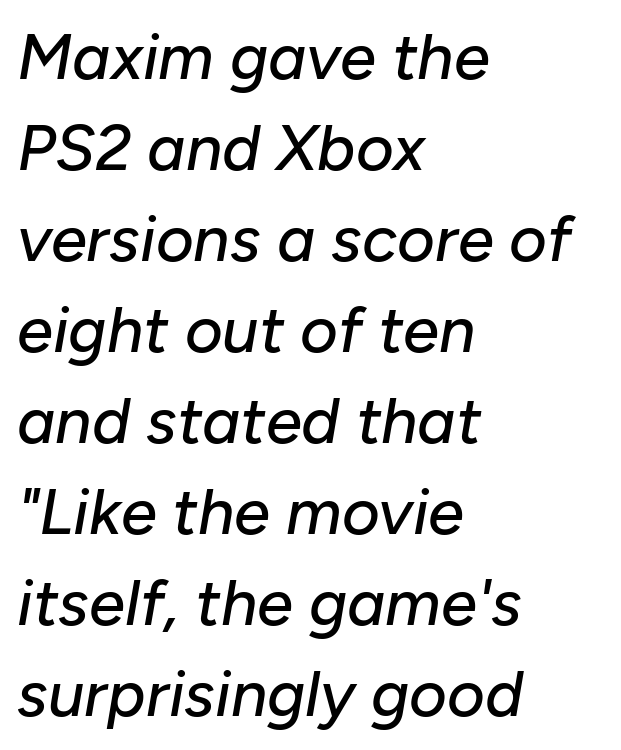
Observe the ordinary spacing: letters are neighbours, not strangers. Bare-footed words on every line. The lettering tilts uniformly, giving the passage an italic look. Every row of glyphs begins at an identical x-position on the left. The face used here is proportionally spaced, like ordinary book or web type. The line-height multiplier appears to be the usual default.
